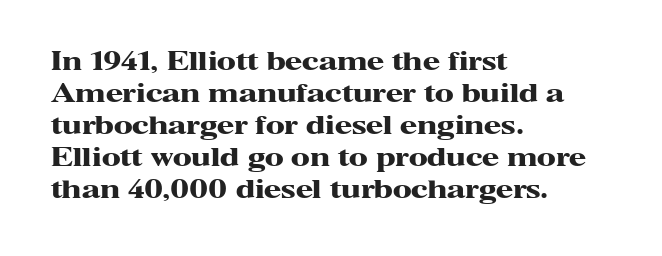
{"italic": "no", "bold": "yes", "underline": "no", "align": "left", "line_spacing": "normal", "line_spacing_ratio": 1.28, "letter_spacing": "normal", "letter_spacing_em": 0.0, "glyph_px": 25}
